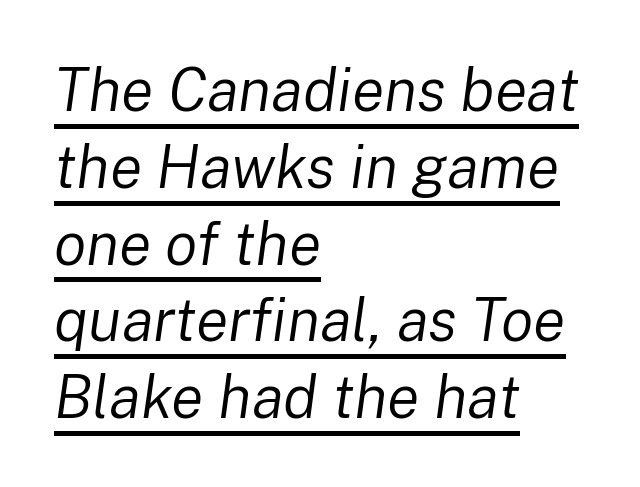
The image shows 60 px regular-weight type, italic (leaning right); set left-aligned, normal line spacing (1.28x), normal letter spacing, underlined; low stroke contrast and a medium x-height.
